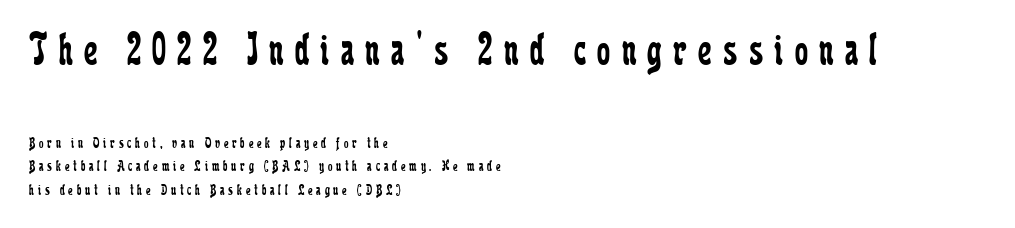
Q: Is the text bold? A: No.
Q: Is the text italic (slanted)? A: No, it is upright.
Q: Is the typeface a serif or a sans-serif typeface? A: Serif.
Q: Is the text underlined? A: No.
Q: How is the paragraph aligned? A: Left-aligned.
Q: Is the spacing between letters normal or unusually wide? A: Unusually wide.
Q: Is the spacing between lines tight, normal or loose? A: Normal.
Q: Which block of text is set in a larger size, the first (top) or the second (bottom)? A: The first (top) one.
Q: Width (condensed, normal, or wide)? A: Condensed.
Q: Stroke contrast? A: Low.
Q: x-height? A: Medium.
Q: Monospaced? A: No.
